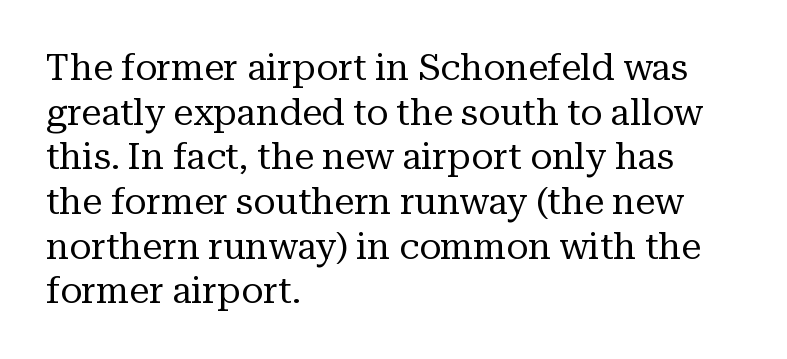
This sample uses a serif face. No chunkiness to these letters — they're not bold. Every character sits straight up, as roman type does. Spacing verdict: proportional, widths tailored to each character.
